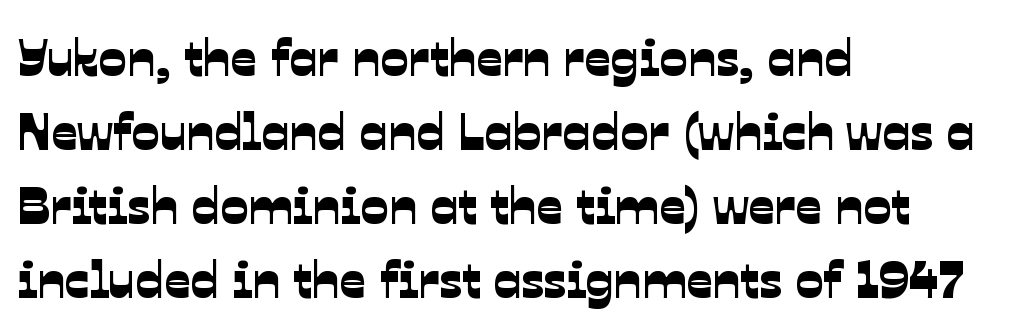
Q: Is the typeface a serif or a sans-serif typeface? A: Sans-serif.
Q: Is the text underlined? A: No.
Q: How is the paragraph aligned? A: Left-aligned.
Q: Is the spacing between letters normal or unusually wide? A: Normal.
Q: Is the spacing between lines tight, normal or loose? A: Normal.
Q: Width (condensed, normal, or wide)? A: Normal.
Q: Stroke contrast? A: Low.
Q: x-height? A: Medium.
Q: Monospaced? A: No.
